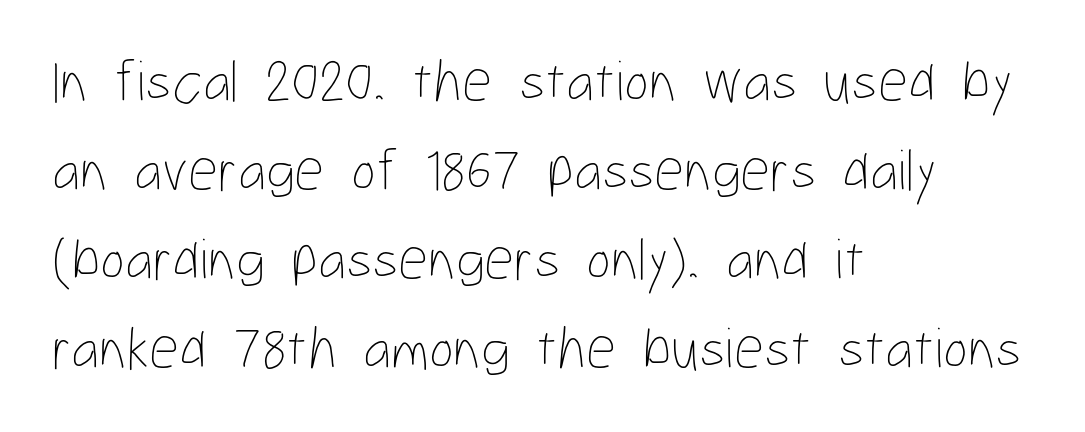
Q: Is the text bold? A: No.
Q: Is the text italic (slanted)? A: No, it is upright.
Q: Is the text underlined? A: No.
Q: How is the paragraph aligned? A: Left-aligned.
Q: Is the spacing between letters normal or unusually wide? A: Normal.
Q: Is the spacing between lines tight, normal or loose? A: Normal.
Q: Width (condensed, normal, or wide)? A: Condensed.
Q: Stroke contrast? A: Low.
Q: x-height? A: Medium.
Q: Monospaced? A: No.
